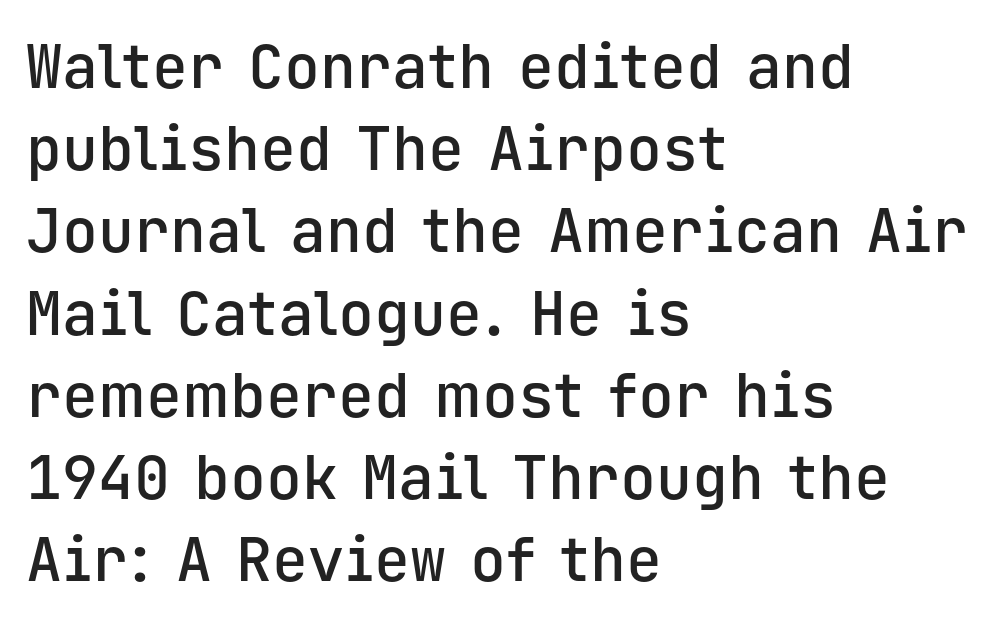
Q: Is the text bold? A: Semi-bold.
Q: Is the text italic (slanted)? A: No, it is upright.
Q: Is the typeface a serif or a sans-serif typeface? A: Sans-serif.
Q: Is the text underlined? A: No.
Q: How is the paragraph aligned? A: Left-aligned.
Q: Is the spacing between letters normal or unusually wide? A: Normal.
Q: Is the spacing between lines tight, normal or loose? A: Normal.
Q: Width (condensed, normal, or wide)? A: Normal.
Q: Stroke contrast? A: Low.
Q: x-height? A: Medium.
Q: Monospaced? A: Yes.
